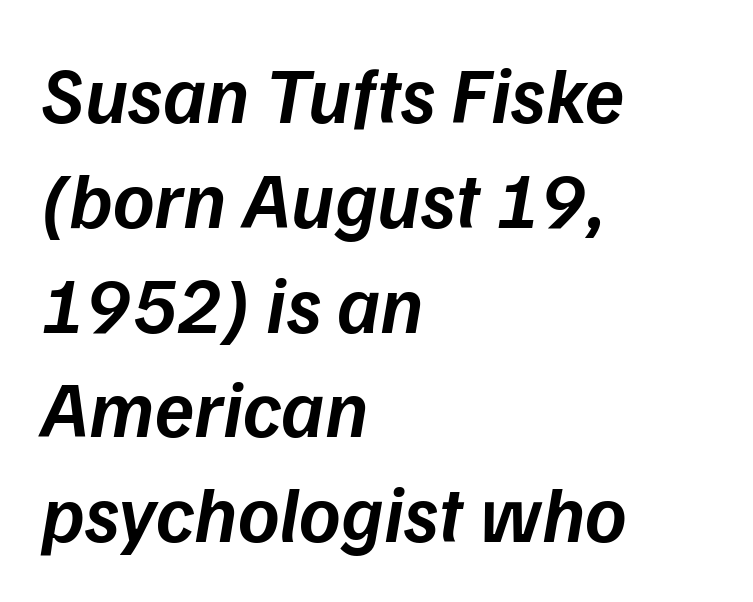
{"italic": "yes", "lean": "right", "slant_degrees": 9, "bold": "semi", "weight": "semibold", "width": "normal", "stroke_contrast": "low", "x_height": "medium", "monospaced": "no", "underline": "no", "align": "left", "line_spacing": "normal", "line_spacing_ratio": 1.31, "letter_spacing": "normal", "letter_spacing_em": 0.0, "glyph_px": 80}
